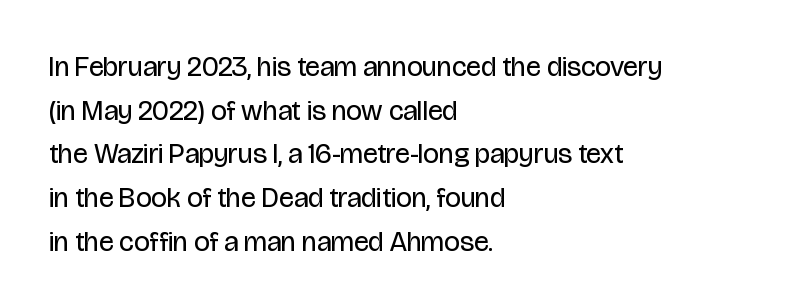
The image shows 28 px regular-weight, condensed sans-serif type, upright; set left-aligned, normal line spacing (1.56x), normal letter spacing, not underlined; low stroke contrast and a large x-height.
